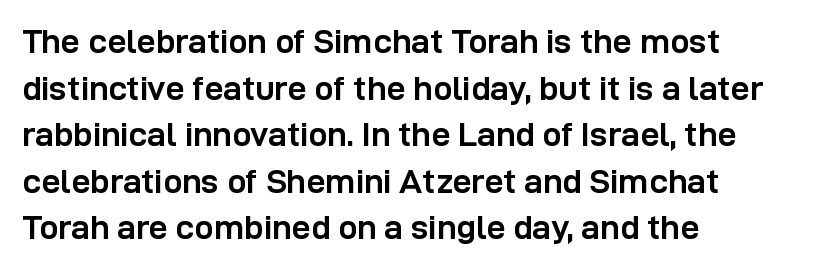
{"serif": "no", "italic": "no", "bold": "yes", "weight": "semibold", "width": "normal", "stroke_contrast": "low", "x_height": "medium", "monospaced": "no", "underline": "no", "align": "left", "line_spacing": "normal", "line_spacing_ratio": 1.37, "letter_spacing": "normal", "letter_spacing_em": 0.0, "glyph_px": 34}
